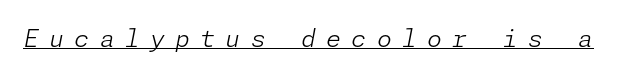
Q: Is the text bold? A: No.
Q: Is the text italic (slanted)? A: Yes, it leans right by about 11 degrees.
Q: Is the text underlined? A: Yes.
Q: Is the spacing between letters normal or unusually wide? A: Unusually wide.
